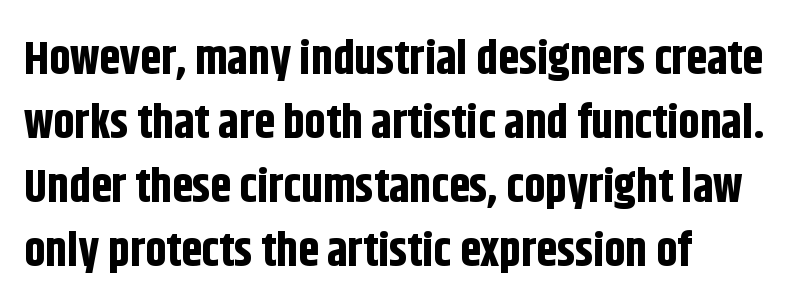
Q: Is the text bold? A: Yes.
Q: Is the text italic (slanted)? A: No, it is upright.
Q: Is the typeface a serif or a sans-serif typeface? A: Sans-serif.
Q: Is the text underlined? A: No.
Q: How is the paragraph aligned? A: Left-aligned.
Q: Is the spacing between letters normal or unusually wide? A: Normal.
Q: Is the spacing between lines tight, normal or loose? A: Normal.
Q: Width (condensed, normal, or wide)? A: Condensed.
Q: Stroke contrast? A: Low.
Q: x-height? A: Large.
Q: Monospaced? A: No.
